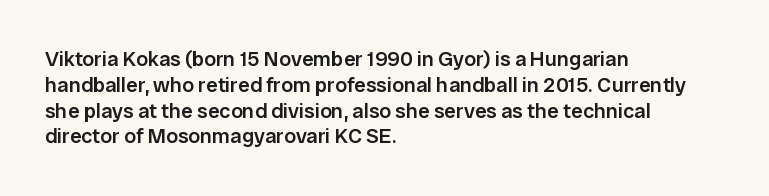
Weight: semibold (demi). Clear beneath every line of the passage. Nothing unusual about the tracking: characters are spaced as the font intends. Notice how the stems are strictly vertical — no italics here. This sample is left-justified, so line endings fall wherever the words run out.
